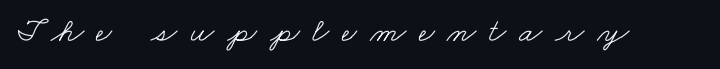
Does the type have serifs? Yes, each stem ends in a small foot. The space beneath each line is pristine and unruled. Counters stay open thanks to moderate or lighter strokes. Caption: expanded tracking, letters set apart. These lines are rendered in a variable-pitch font.
